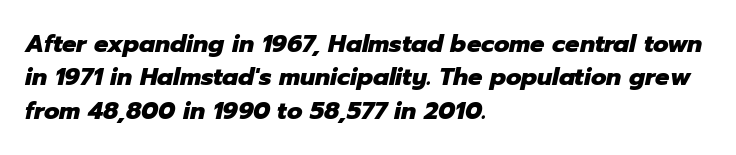
Clear beneath every line of the passage. Evenly set lines give the paragraph a standard silhouette. This sample is left-justified, so line endings fall wherever the words run out. Typesetter's note: full bold, strokes at maximum text heaviness. A typesetter would call this zero additional tracking.
